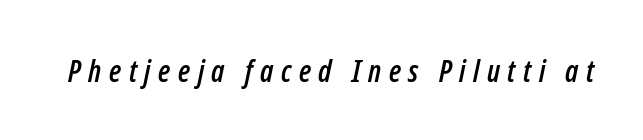
The image shows 30 px condensed type, italic (leaning right); set unusually wide letter spacing (+0.25 em), not underlined; low stroke contrast and a medium x-height.
